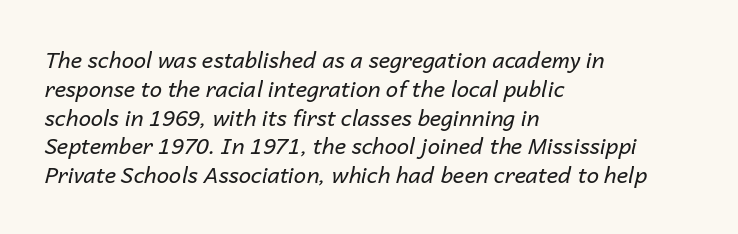
{"italic": "yes", "lean": "right", "slant_degrees": 14, "bold": "no", "underline": "no", "align": "left", "line_spacing": "normal", "line_spacing_ratio": 1.31, "letter_spacing": "normal", "letter_spacing_em": 0.0, "glyph_px": 22}
